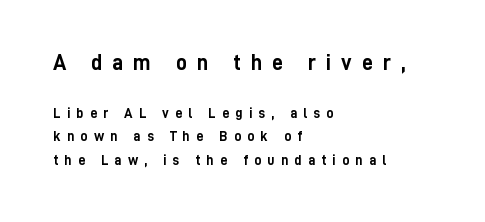
Q: Is the text bold? A: Yes.
Q: Is the text italic (slanted)? A: No, it is upright.
Q: Is the text underlined? A: No.
Q: How is the paragraph aligned? A: Left-aligned.
Q: Is the spacing between letters normal or unusually wide? A: Unusually wide.
Q: Is the spacing between lines tight, normal or loose? A: Normal.
Q: Which block of text is set in a larger size, the first (top) or the second (bottom)? A: The first (top) one.
